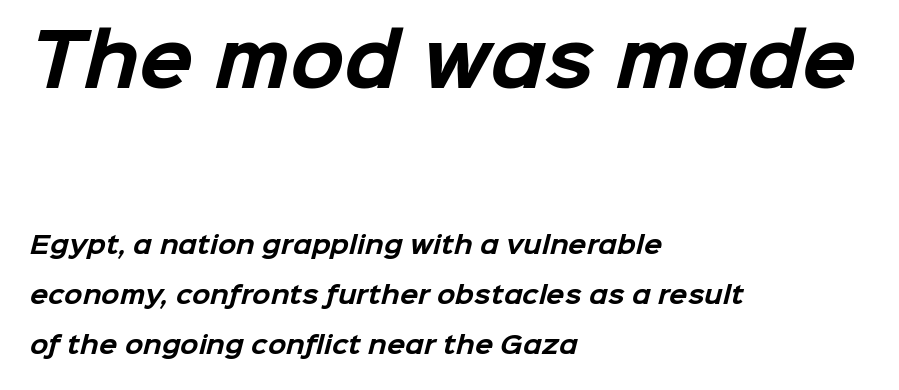
Q: Is the text bold? A: Yes.
Q: Is the typeface a serif or a sans-serif typeface? A: Sans-serif.
Q: Is the text underlined? A: No.
Q: How is the paragraph aligned? A: Left-aligned.
Q: Is the spacing between letters normal or unusually wide? A: Normal.
Q: Is the spacing between lines tight, normal or loose? A: Loose.
Q: Which block of text is set in a larger size, the first (top) or the second (bottom)? A: The first (top) one.
Q: Width (condensed, normal, or wide)? A: Normal.
Q: Stroke contrast? A: Low.
Q: x-height? A: Medium.
Q: Monospaced? A: No.
